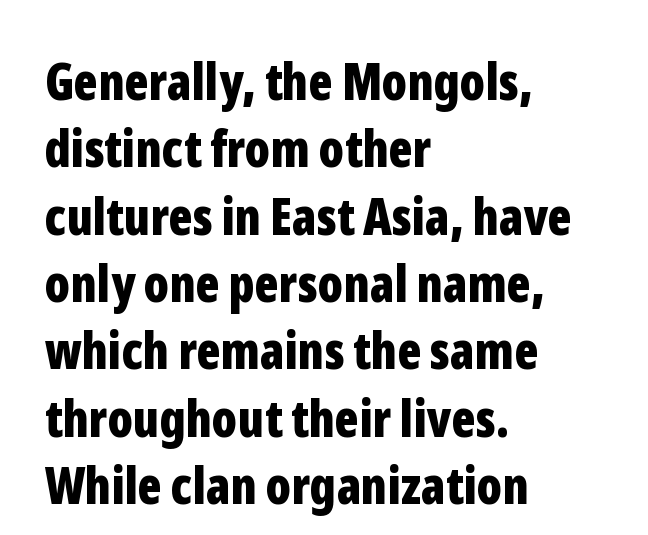
The image shows 51 px bold, condensed sans-serif type, upright; set left-aligned, normal line spacing (1.32x), normal letter spacing, not underlined; low stroke contrast and a medium x-height.
